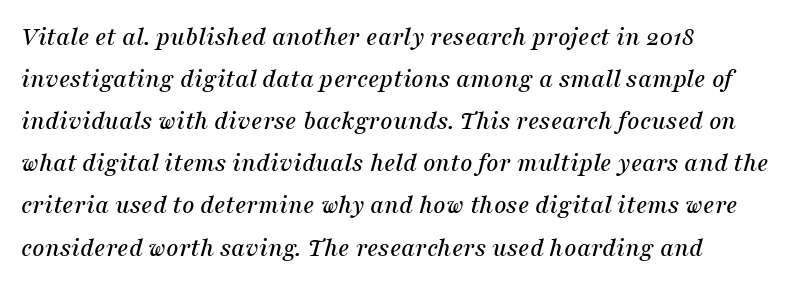
The image shows 27 px text type, italic (leaning right); set normal line spacing (1.56x), normal letter spacing, not underlined.
